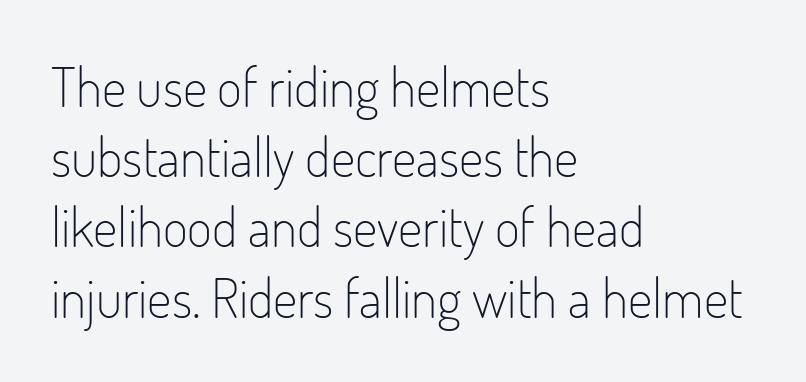
The image shows 54 px light, condensed sans-serif type, upright; set left-aligned, normal line spacing (1.3x), normal letter spacing, not underlined; low stroke contrast and a small x-height.
